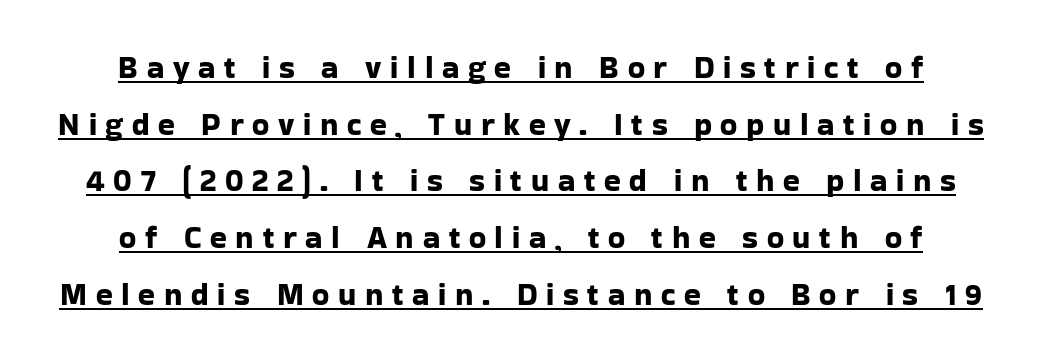
{"serif": "no", "italic": "no", "width": "normal", "stroke_contrast": "low", "x_height": "medium", "monospaced": "no", "underline": "yes", "align": "center", "line_spacing_ratio": 1.83, "letter_spacing": "wide", "letter_spacing_em": 0.28, "glyph_px": 31}
